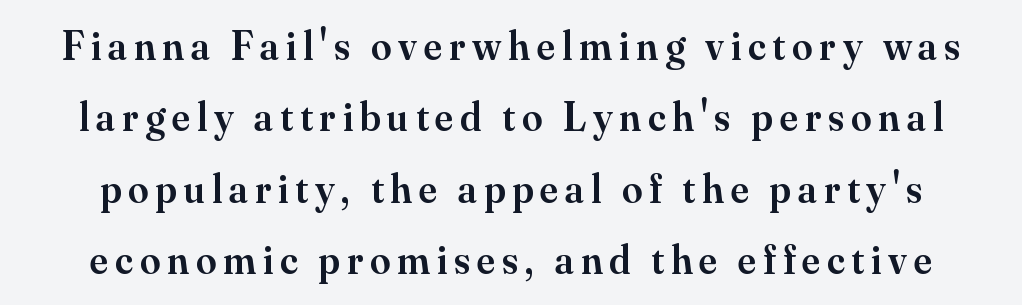
Q: Is the text bold? A: Semi-bold.
Q: Is the text italic (slanted)? A: No, it is upright.
Q: Is the typeface a serif or a sans-serif typeface? A: Serif.
Q: Is the text underlined? A: No.
Q: Width (condensed, normal, or wide)? A: Normal.
Q: Stroke contrast? A: Medium.
Q: x-height? A: Small.
Q: Monospaced? A: No.
